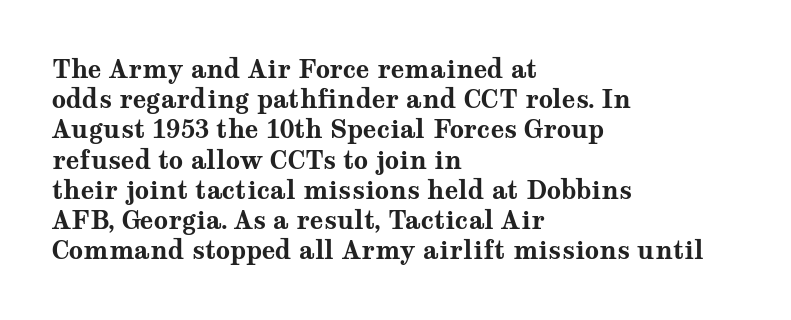
The passage shown is emphatically bold. The space directly below the letters is spotless. Tracking here is standard; glyphs follow each other at the usual distance. Where is the straight margin? On the left.
